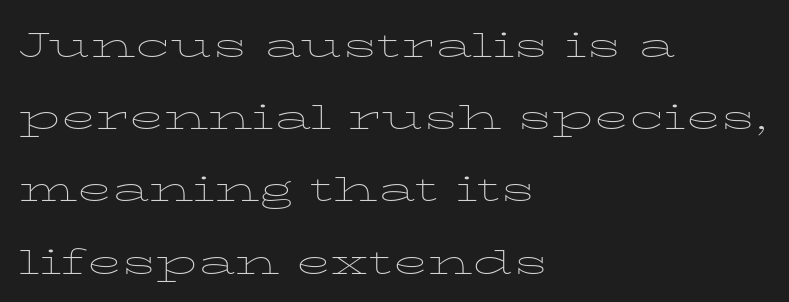
Bold? No — there's no thickening of the strokes. These lines are rendered in a variable-pitch font. The passage is arranged the way most books set body copy — flush left. Ascenders rise straight up at ninety degrees. Inter-character spacing is left at the font's built-in metrics. This rendering features lettering with no underline.
